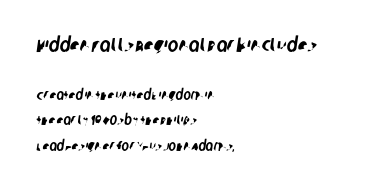
{"underline": "no", "align": "left", "line_spacing_ratio": 1.83, "letter_spacing": "normal", "letter_spacing_em": 0.0, "larger_block": "first", "size_ratio": 1.43, "glyph_px": 20}
